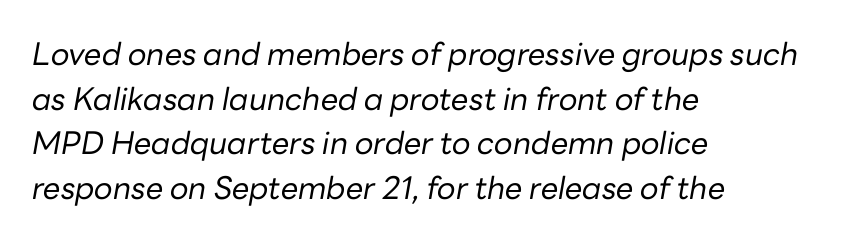
The image shows 31 px regular-weight type, italic (leaning right); set left-aligned, normal line spacing (1.44x), normal letter spacing, not underlined; low stroke contrast and a medium x-height.
